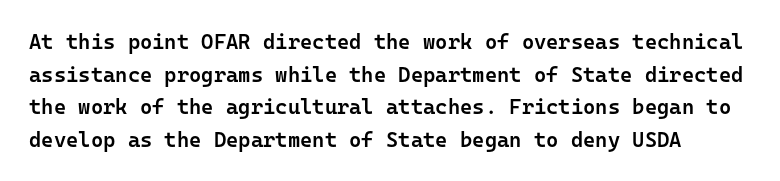
{"italic": "no", "bold": "semi", "underline": "no", "line_spacing": "normal", "line_spacing_ratio": 1.55, "letter_spacing": "normal", "letter_spacing_em": 0.0, "glyph_px": 21}
